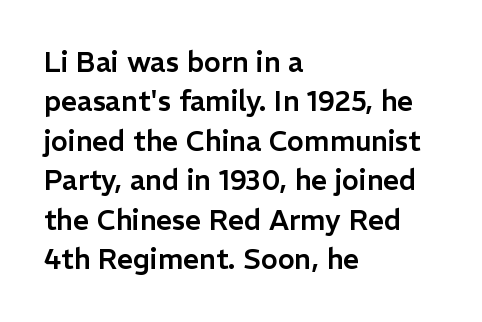
The image shows 28 px sans-serif type, upright; set left-aligned, normal line spacing (1.41x), normal letter spacing, not underlined; low stroke contrast and a medium x-height.
